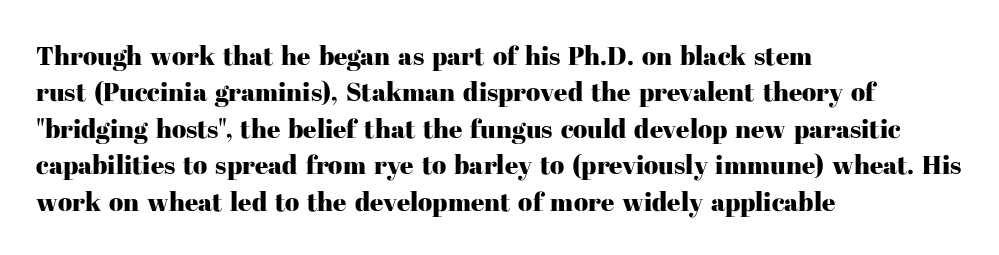
{"italic": "no", "underline": "no", "align": "left", "line_spacing": "normal", "line_spacing_ratio": 1.4, "letter_spacing": "normal", "letter_spacing_em": 0.0, "glyph_px": 26}
